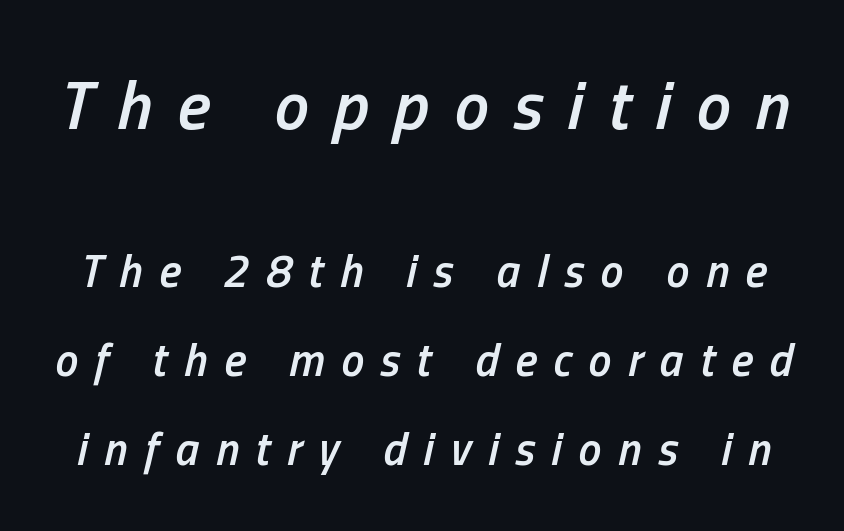
{"italic": "yes", "lean": "right", "slant_degrees": 13, "bold": "semi", "weight": "semibold", "width": "condensed", "stroke_contrast": "low", "x_height": "medium", "monospaced": "no", "underline": "no", "line_spacing": "loose", "line_spacing_ratio": 1.93, "letter_spacing": "wide", "letter_spacing_em": 0.36, "larger_block": "first", "size_ratio": 1.5, "glyph_px": 69}
